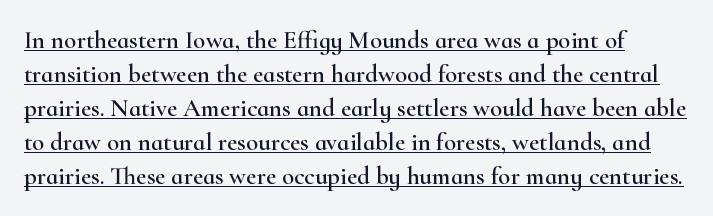
{"italic": "no", "underline": "yes", "line_spacing": "normal", "line_spacing_ratio": 1.36, "letter_spacing": "normal", "letter_spacing_em": 0.0, "glyph_px": 25}
